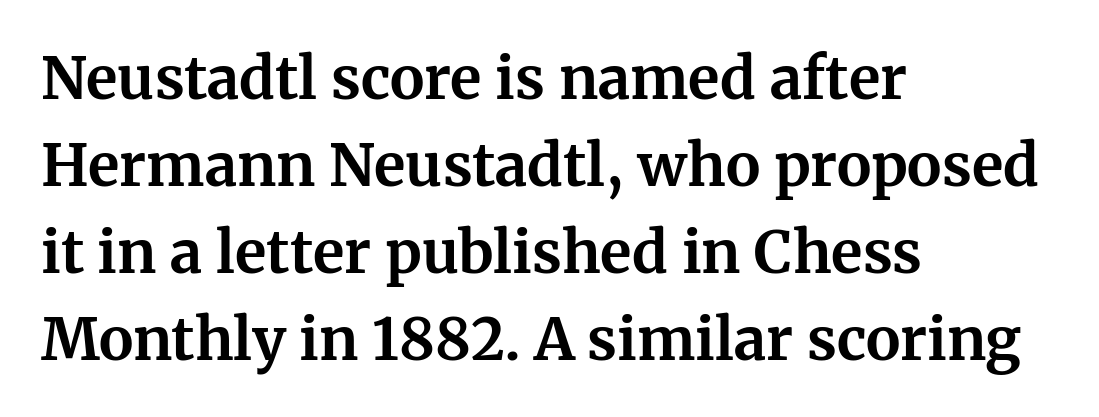
The image shows 58 px bold serif type, upright; set left-aligned, normal line spacing (1.5x), normal letter spacing, not underlined; medium stroke contrast and a medium x-height.
